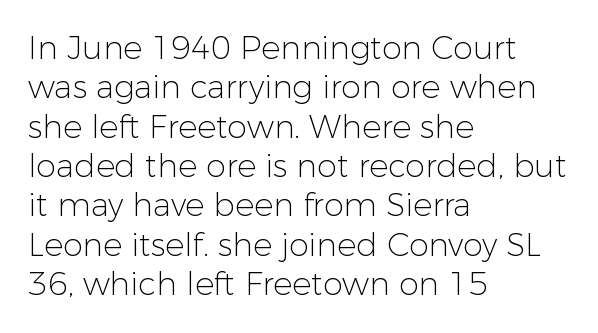
This is sans-serif lettering, the kind often seen on screens and signage. A typesetter would call this proportional, since set widths differ per character. If you drew a ruler down the left edge, every line would touch it. Unmarked baselines from the first word to the last.
